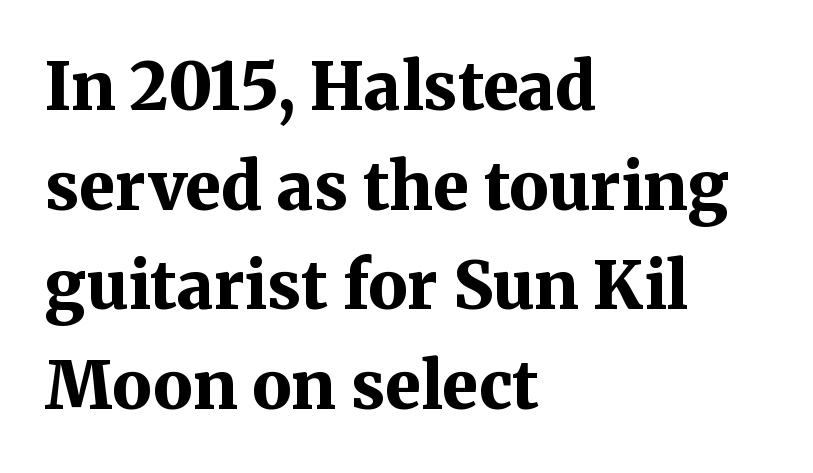
The image shows 66 px bold serif type, upright; set left-aligned, normal line spacing (1.51x), normal letter spacing, not underlined; medium stroke contrast and a medium x-height.
